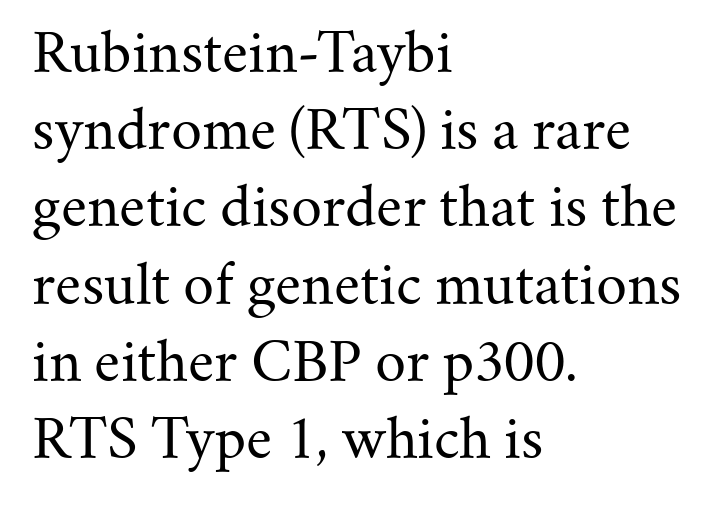
{"serif": "yes", "italic": "no", "bold": "no", "weight": "regular", "width": "normal", "stroke_contrast": "medium", "x_height": "small", "monospaced": "no", "underline": "no", "align": "left", "line_spacing": "normal", "line_spacing_ratio": 1.43, "letter_spacing": "normal", "letter_spacing_em": 0.0, "glyph_px": 54}
